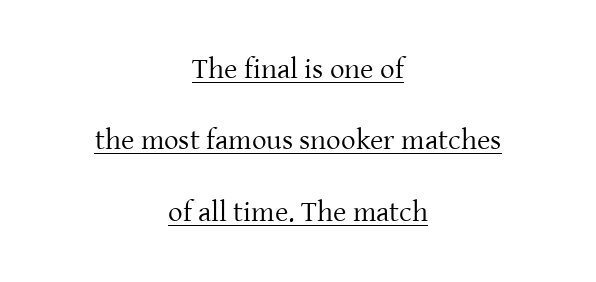
{"serif": "yes", "italic": "no", "bold": "no", "weight": "regular", "width": "normal", "stroke_contrast": "low", "x_height": "medium", "monospaced": "no", "underline": "yes", "align": "center", "line_spacing": "loose", "line_spacing_ratio": 2.46, "letter_spacing": "normal", "letter_spacing_em": 0.0, "glyph_px": 29}
